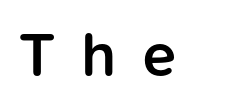
{"serif": "no", "italic": "no", "bold": "semi", "weight": "semibold", "width": "normal", "stroke_contrast": "low", "x_height": "medium", "monospaced": "no", "underline": "no", "letter_spacing": "wide", "letter_spacing_em": 0.45, "glyph_px": 61}
